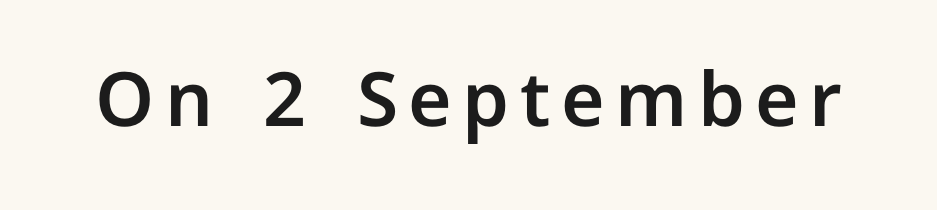
Q: Is the text italic (slanted)? A: No, it is upright.
Q: Is the typeface a serif or a sans-serif typeface? A: Sans-serif.
Q: Is the text underlined? A: No.
Q: Width (condensed, normal, or wide)? A: Normal.
Q: Stroke contrast? A: Low.
Q: x-height? A: Medium.
Q: Monospaced? A: No.
